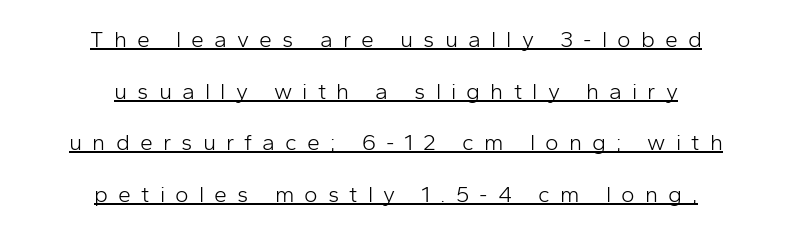
Q: Is the text bold? A: No.
Q: Is the text italic (slanted)? A: No, it is upright.
Q: Is the text underlined? A: Yes.
Q: How is the paragraph aligned? A: Centered.
Q: Is the spacing between letters normal or unusually wide? A: Unusually wide.
Q: Is the spacing between lines tight, normal or loose? A: Loose.
